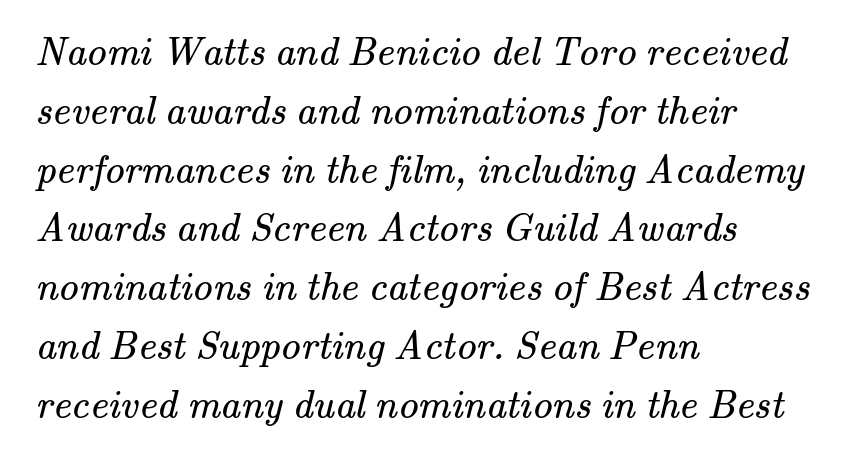
The zone under the glyphs is completely vacant. The paragraph shown leans on its left margin. Tracking here is standard; glyphs follow each other at the usual distance. In terms of leading, this rendering sits right in the middle.
